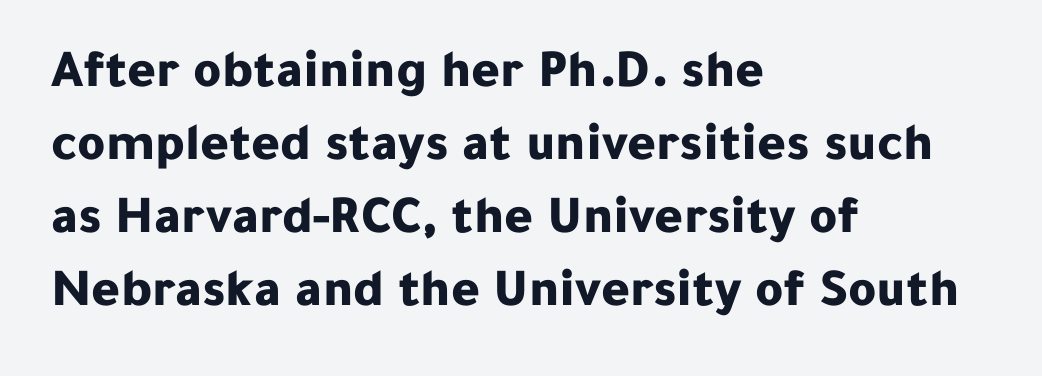
Q: Is the text bold? A: Yes.
Q: Is the text italic (slanted)? A: No, it is upright.
Q: Is the typeface a serif or a sans-serif typeface? A: Sans-serif.
Q: Is the text underlined? A: No.
Q: How is the paragraph aligned? A: Left-aligned.
Q: Is the spacing between letters normal or unusually wide? A: Normal.
Q: Is the spacing between lines tight, normal or loose? A: Normal.
Q: Width (condensed, normal, or wide)? A: Normal.
Q: Stroke contrast? A: Low.
Q: x-height? A: Medium.
Q: Monospaced? A: No.
